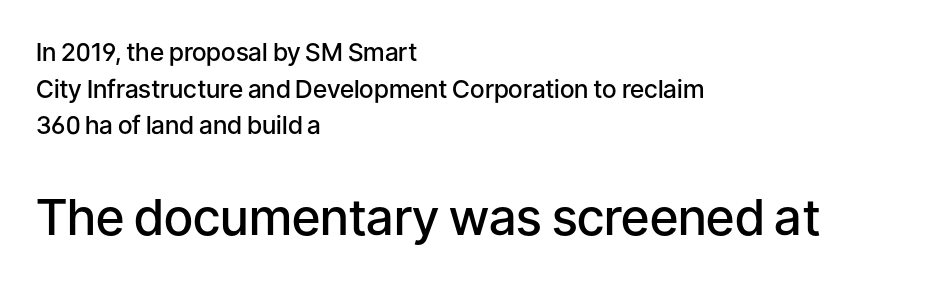
The image shows 50 px semibold sans-serif type, upright; set left-aligned, normal line spacing (1.47x), normal letter spacing, not underlined; the second (bottom) block is 2.0x larger; low stroke contrast and a medium x-height.
